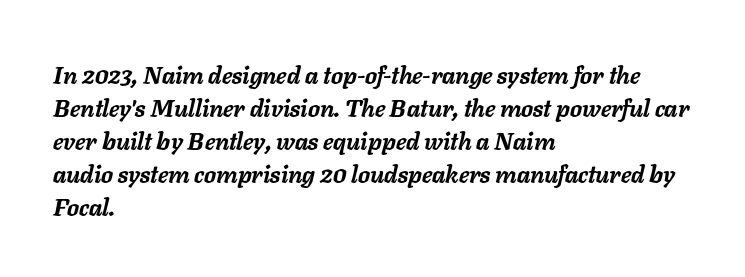
{"italic": "yes", "lean": "right", "slant_degrees": 11, "bold": "yes", "underline": "no", "align": "left", "line_spacing": "normal", "line_spacing_ratio": 1.37, "letter_spacing": "normal", "letter_spacing_em": 0.0, "glyph_px": 24}
